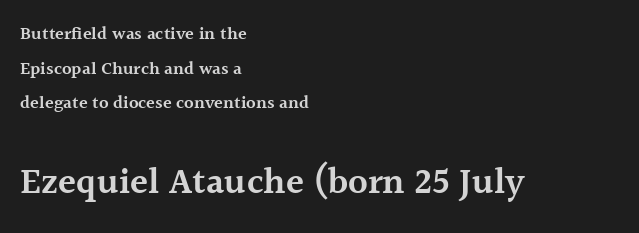
{"serif": "yes", "italic": "no", "bold": "semi", "weight": "semibold", "width": "normal", "x_height": "medium", "monospaced": "no", "underline": "no", "align": "left", "line_spacing": "loose", "line_spacing_ratio": 1.93, "letter_spacing": "normal", "letter_spacing_em": 0.0, "larger_block": "second", "size_ratio": 2.06, "glyph_px": 37}
